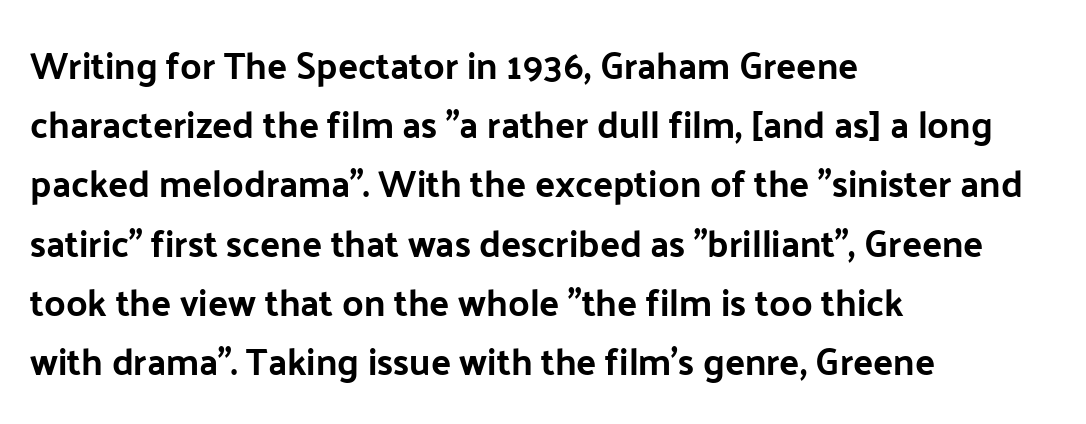
Q: Is the text italic (slanted)? A: No, it is upright.
Q: Is the typeface a serif or a sans-serif typeface? A: Sans-serif.
Q: Is the text underlined? A: No.
Q: How is the paragraph aligned? A: Left-aligned.
Q: Is the spacing between letters normal or unusually wide? A: Normal.
Q: Is the spacing between lines tight, normal or loose? A: Normal.
Q: Width (condensed, normal, or wide)? A: Normal.
Q: Stroke contrast? A: Low.
Q: x-height? A: Medium.
Q: Monospaced? A: No.
